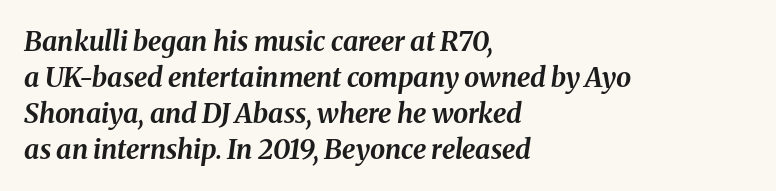
{"italic": "yes", "lean": "right", "slant_degrees": 8, "bold": "yes", "underline": "no", "align": "left", "line_spacing": "normal", "line_spacing_ratio": 1.33, "letter_spacing": "normal", "letter_spacing_em": 0.0, "glyph_px": 27}
